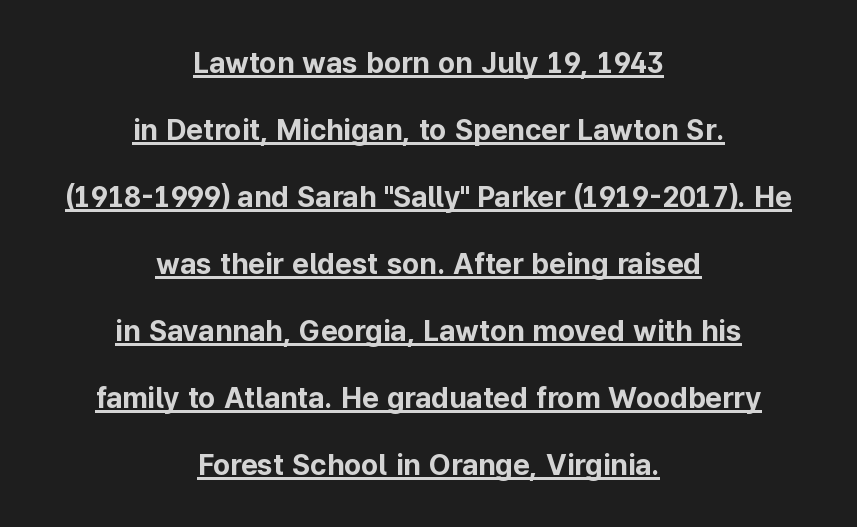
Q: Is the text bold? A: Yes.
Q: Is the text italic (slanted)? A: No, it is upright.
Q: Is the typeface a serif or a sans-serif typeface? A: Sans-serif.
Q: Is the text underlined? A: Yes.
Q: How is the paragraph aligned? A: Centered.
Q: Is the spacing between letters normal or unusually wide? A: Normal.
Q: Is the spacing between lines tight, normal or loose? A: Loose.
Q: Width (condensed, normal, or wide)? A: Normal.
Q: Stroke contrast? A: Low.
Q: x-height? A: Medium.
Q: Monospaced? A: No.
